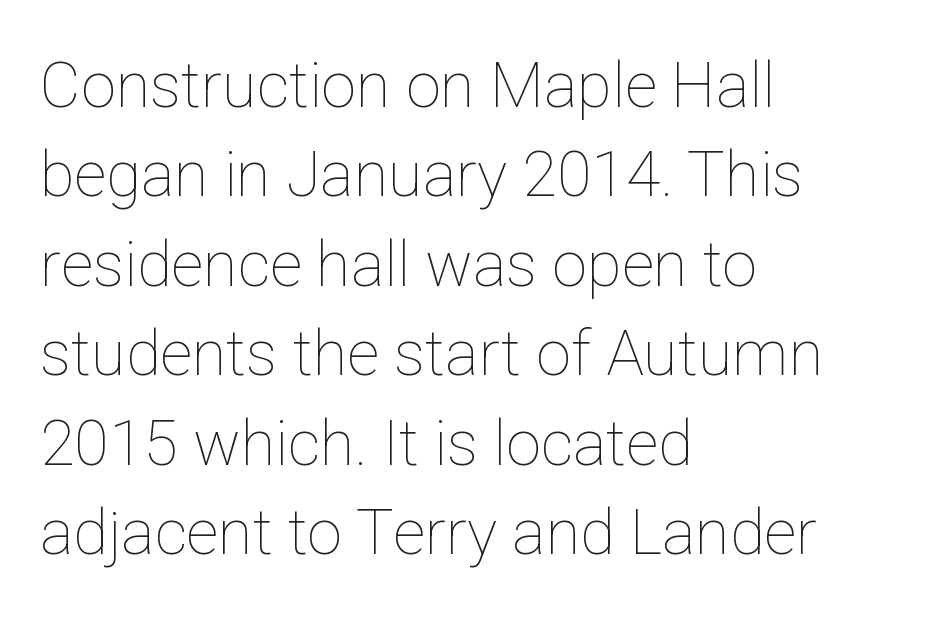
The ragged edge is on the right, which tells us the setting is flush left. Weight: in the light-to-regular range. Tracking here is standard; glyphs follow each other at the usual distance. A typesetter would call this proportional, since set widths differ per character. Nobody drew a line under any word here.
